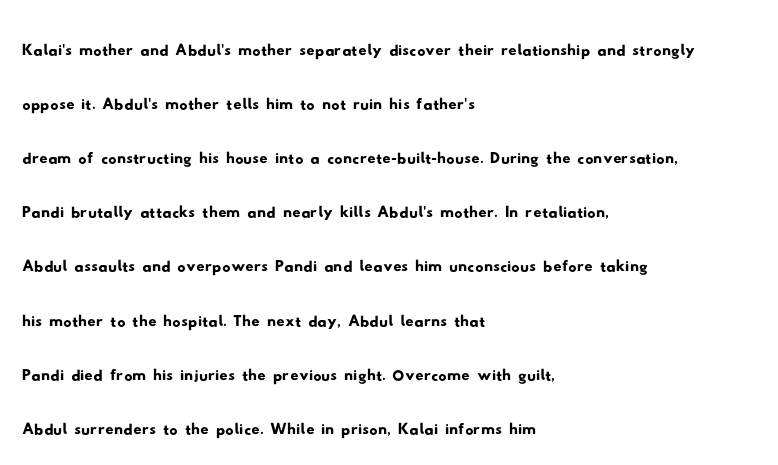
Q: Is the typeface a serif or a sans-serif typeface? A: Sans-serif.
Q: Is the text underlined? A: No.
Q: How is the paragraph aligned? A: Left-aligned.
Q: Is the spacing between letters normal or unusually wide? A: Normal.
Q: Is the spacing between lines tight, normal or loose? A: Normal.
Q: Width (condensed, normal, or wide)? A: Wide.
Q: Stroke contrast? A: Low.
Q: x-height? A: Small.
Q: Monospaced? A: No.
